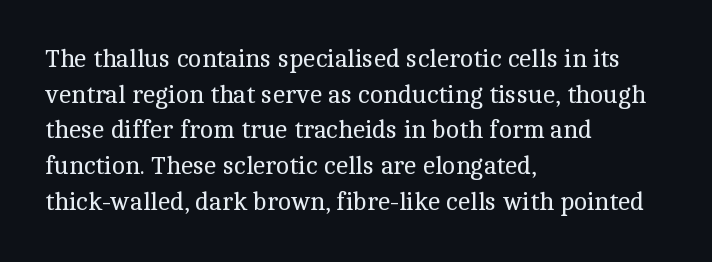
{"italic": "no", "bold": "no", "underline": "no", "align": "left", "line_spacing": "normal", "line_spacing_ratio": 1.43, "letter_spacing": "normal", "letter_spacing_em": 0.0, "glyph_px": 25}
